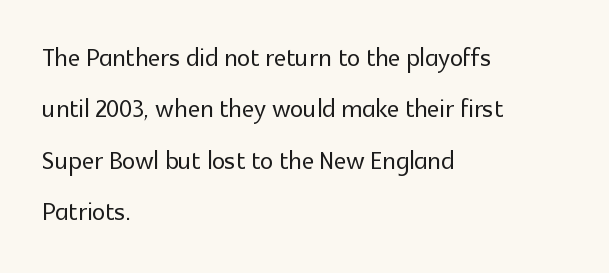
{"serif": "no", "italic": "no", "width": "normal", "x_height": "medium", "monospaced": "no", "underline": "no", "align": "left", "line_spacing": "normal", "line_spacing_ratio": 1.56, "letter_spacing": "normal", "letter_spacing_em": 0.0, "glyph_px": 33}
